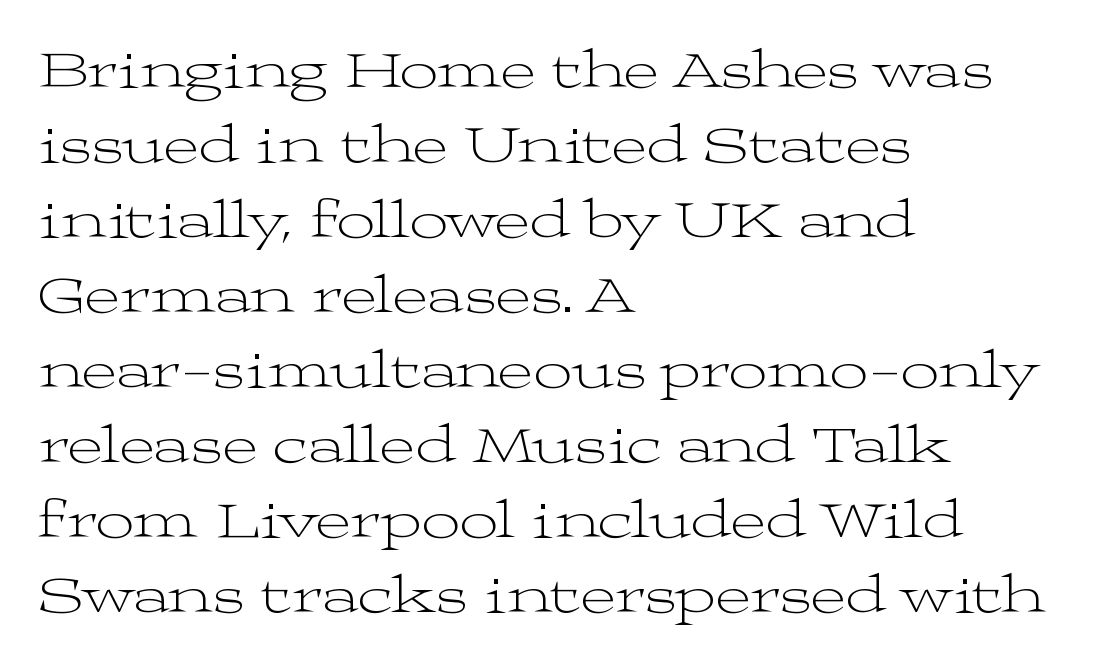
{"serif": "yes", "italic": "no", "bold": "no", "weight": "light", "width": "wide", "stroke_contrast": "medium", "x_height": "medium", "monospaced": "no", "underline": "no", "align": "left", "line_spacing": "normal", "line_spacing_ratio": 1.39, "letter_spacing": "normal", "letter_spacing_em": 0.0, "glyph_px": 54}
